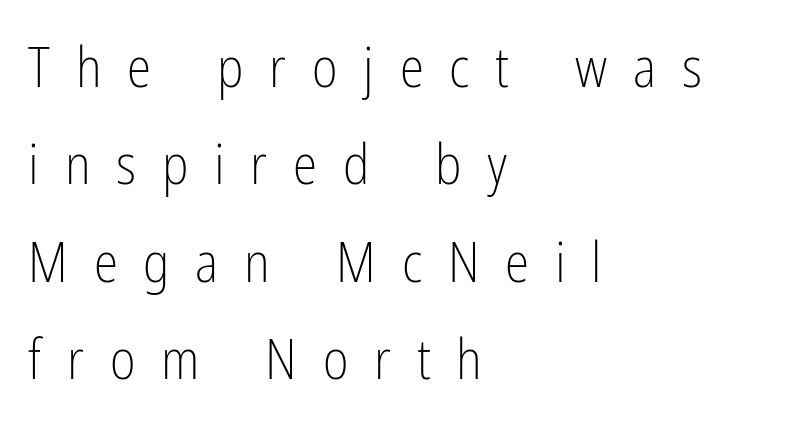
{"serif": "no", "italic": "no", "bold": "no", "weight": "light", "width": "condensed", "stroke_contrast": "low", "x_height": "medium", "monospaced": "no", "underline": "no", "align": "left", "line_spacing_ratio": 1.77, "letter_spacing": "wide", "letter_spacing_em": 0.47, "glyph_px": 55}
